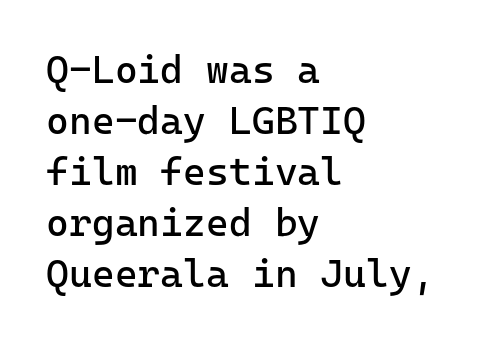
The image shows 39 px regular-weight sans-serif type, upright; set left-aligned, normal line spacing (1.31x), normal letter spacing, not underlined; low stroke contrast and a medium x-height.
